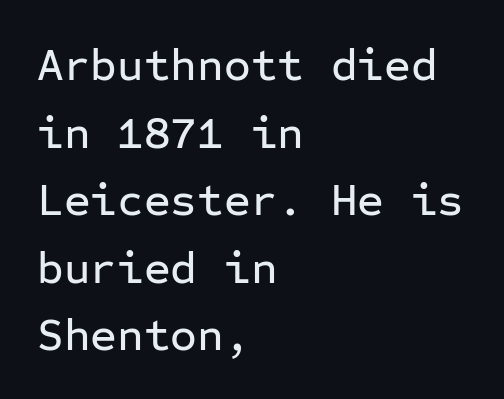
Q: Is the text italic (slanted)? A: No, it is upright.
Q: Is the typeface a serif or a sans-serif typeface? A: Sans-serif.
Q: Is the text underlined? A: No.
Q: How is the paragraph aligned? A: Left-aligned.
Q: Is the spacing between letters normal or unusually wide? A: Normal.
Q: Is the spacing between lines tight, normal or loose? A: Normal.
Q: Width (condensed, normal, or wide)? A: Normal.
Q: Stroke contrast? A: Low.
Q: x-height? A: Medium.
Q: Monospaced? A: Yes.
